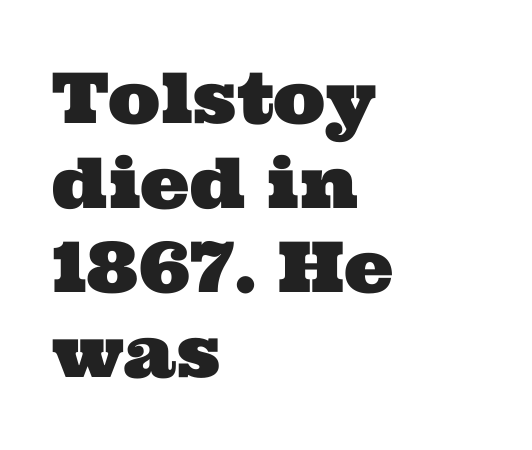
The image shows 70 px wide serif type; set left-aligned, line spacing 1.21x, normal letter spacing, not underlined; medium stroke contrast and a medium x-height.
